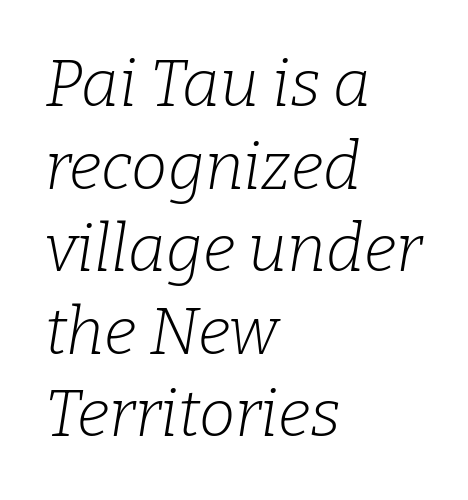
The image shows 65 px light serif type, italic (leaning right); set left-aligned, normal line spacing (1.27x), normal letter spacing, not underlined; low stroke contrast and a medium x-height.
